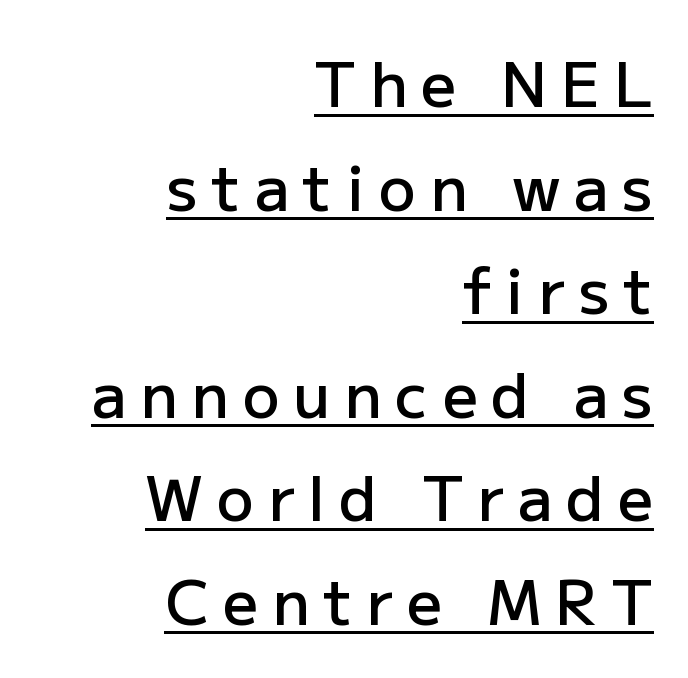
The passage shown is underscored from start to finish. The lines are quadded right. Compared with an ordinary text face, these strokes are moderately heavier — a semibold. A typesetter would call this leading conventional body-copy spacing.
